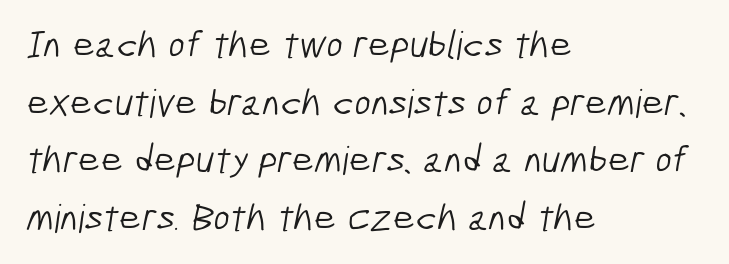
Q: Is the text bold? A: No.
Q: Is the typeface a serif or a sans-serif typeface? A: Sans-serif.
Q: Is the text underlined? A: No.
Q: How is the paragraph aligned? A: Left-aligned.
Q: Is the spacing between letters normal or unusually wide? A: Normal.
Q: Is the spacing between lines tight, normal or loose? A: Normal.
Q: Width (condensed, normal, or wide)? A: Condensed.
Q: Stroke contrast? A: Low.
Q: x-height? A: Medium.
Q: Monospaced? A: No.
